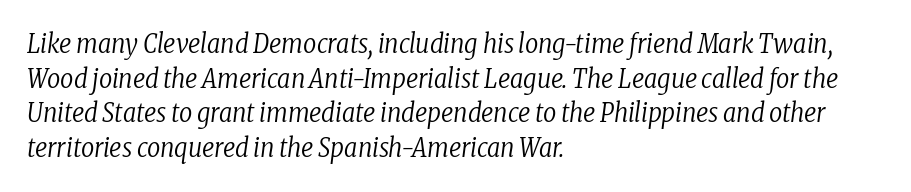
Q: Is the text bold? A: No.
Q: Is the text italic (slanted)? A: Yes, it leans right by about 8 degrees.
Q: Is the text underlined? A: No.
Q: How is the paragraph aligned? A: Left-aligned.
Q: Is the spacing between letters normal or unusually wide? A: Normal.
Q: Is the spacing between lines tight, normal or loose? A: Normal.
